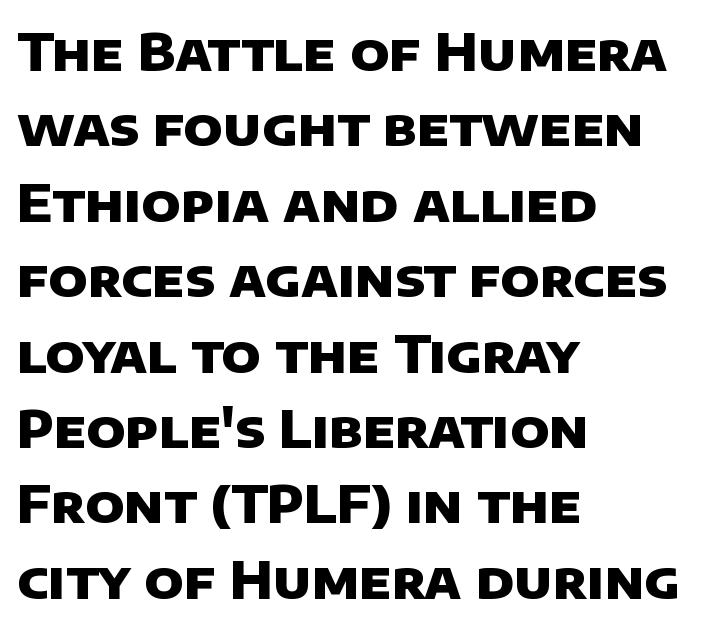
The image shows 52 px heavy sans-serif type; set left-aligned, normal line spacing (1.45x), normal letter spacing, not underlined; low stroke contrast and a large x-height.
